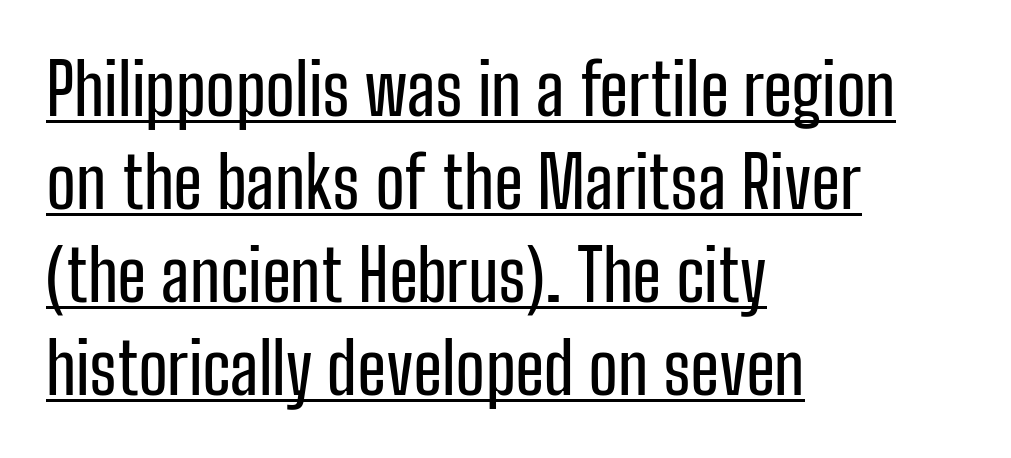
{"serif": "no", "italic": "no", "width": "condensed", "stroke_contrast": "low", "x_height": "medium", "monospaced": "no", "underline": "yes", "align": "left", "line_spacing": "normal", "line_spacing_ratio": 1.31, "letter_spacing": "normal", "letter_spacing_em": 0.0, "glyph_px": 71}
